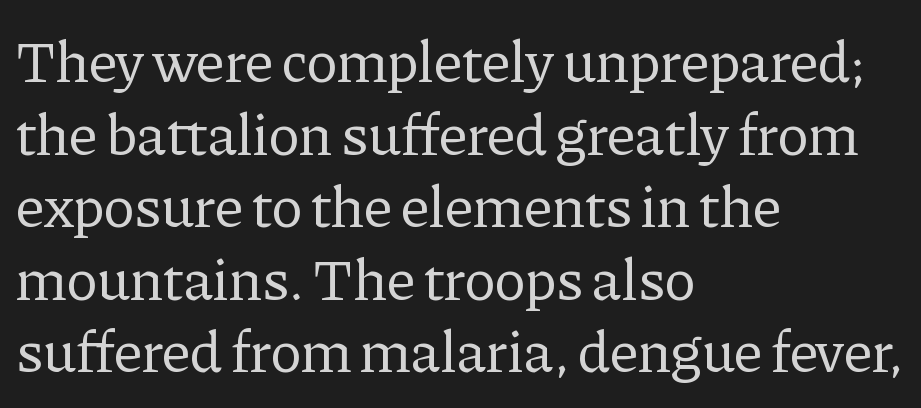
If you drew a ruler down the left edge, every line would touch it. No heavy texture on the line: the type isn't bold. The glyphs in this specimen are seriffed. Letter spacing: default. A typesetter would call this proportional, since set widths differ per character.
